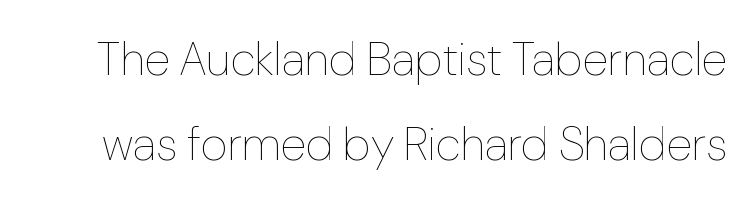
Q: Is the text bold? A: No.
Q: Is the text italic (slanted)? A: No, it is upright.
Q: Is the text underlined? A: No.
Q: Is the spacing between letters normal or unusually wide? A: Normal.
Q: Width (condensed, normal, or wide)? A: Normal.
Q: Stroke contrast? A: Low.
Q: x-height? A: Medium.
Q: Monospaced? A: No.
